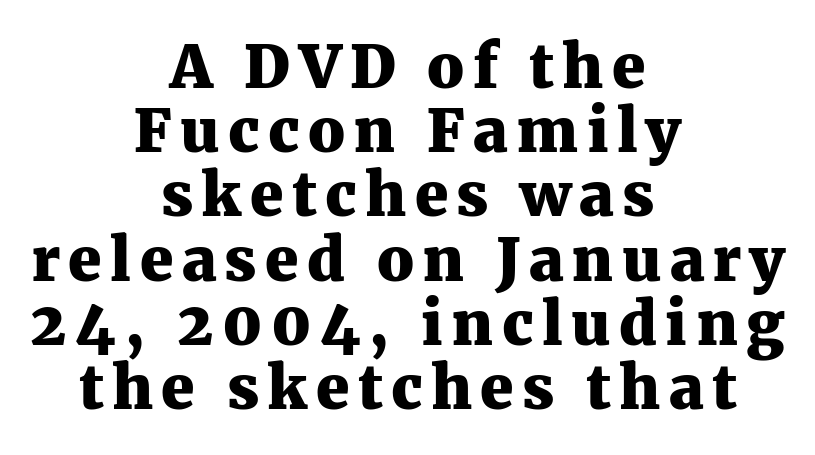
{"serif": "yes", "italic": "no", "bold": "yes", "weight": "heavy", "width": "normal", "stroke_contrast": "medium", "x_height": "medium", "monospaced": "no", "underline": "no", "align": "center", "line_spacing": "tight", "line_spacing_ratio": 1.07, "glyph_px": 60}
